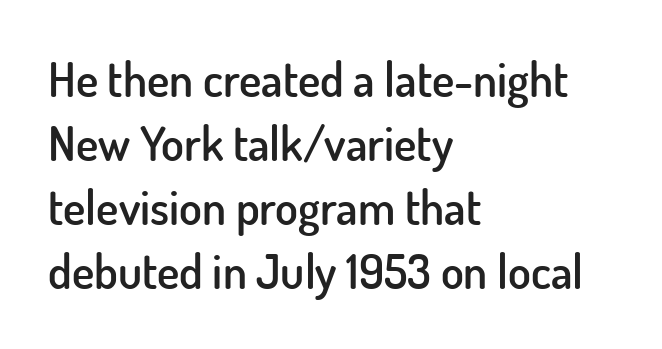
Q: Is the text bold? A: Semi-bold.
Q: Is the text italic (slanted)? A: No, it is upright.
Q: Is the typeface a serif or a sans-serif typeface? A: Sans-serif.
Q: Is the text underlined? A: No.
Q: How is the paragraph aligned? A: Left-aligned.
Q: Is the spacing between letters normal or unusually wide? A: Normal.
Q: Is the spacing between lines tight, normal or loose? A: Normal.
Q: Width (condensed, normal, or wide)? A: Normal.
Q: Stroke contrast? A: Low.
Q: x-height? A: Small.
Q: Monospaced? A: No.
